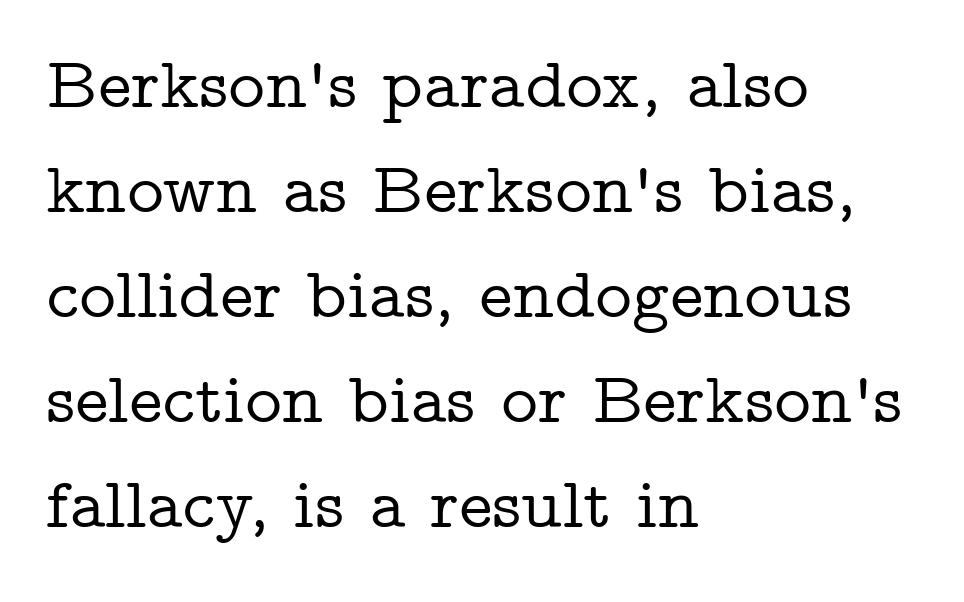
The image shows 71 px wide serif type, upright; set left-aligned, normal line spacing (1.48x), normal letter spacing, not underlined; low stroke contrast and a medium x-height.
